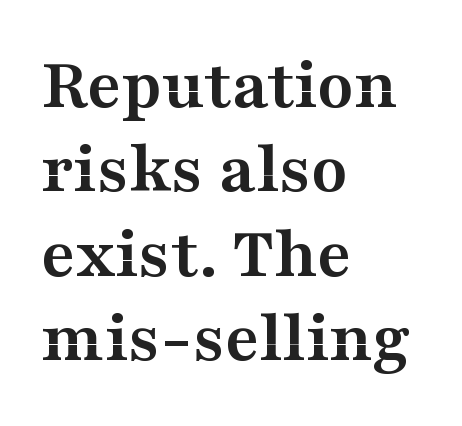
The image shows 74 px semibold, wide serif type, upright; set left-aligned, tight line spacing (1.14x), normal letter spacing, not underlined; medium stroke contrast and a medium x-height.
